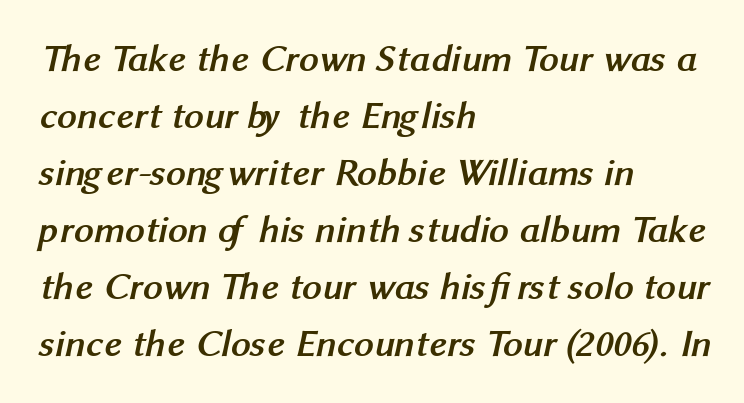
Strokes here are thick enough to call this a true bold. Compared with a centered layout, this one pins lines to the left instead. Quick note: interline space is typical. Each row of text sits above clean, open space. To sum up the face: it is a sans, with no serifs. In terms of letterspacing, this is plain default setting.
